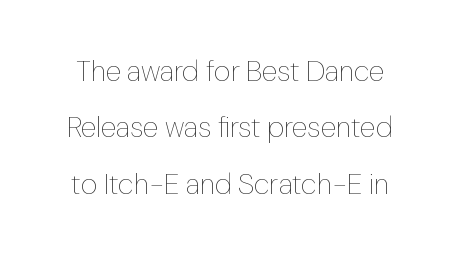
Unmarked baselines from the first word to the last. If you drew a line through each stem, it would be perfectly vertical. Weight class: somewhere from thin through regular. The rendering uses natural spacing where letterforms have individual widths.
